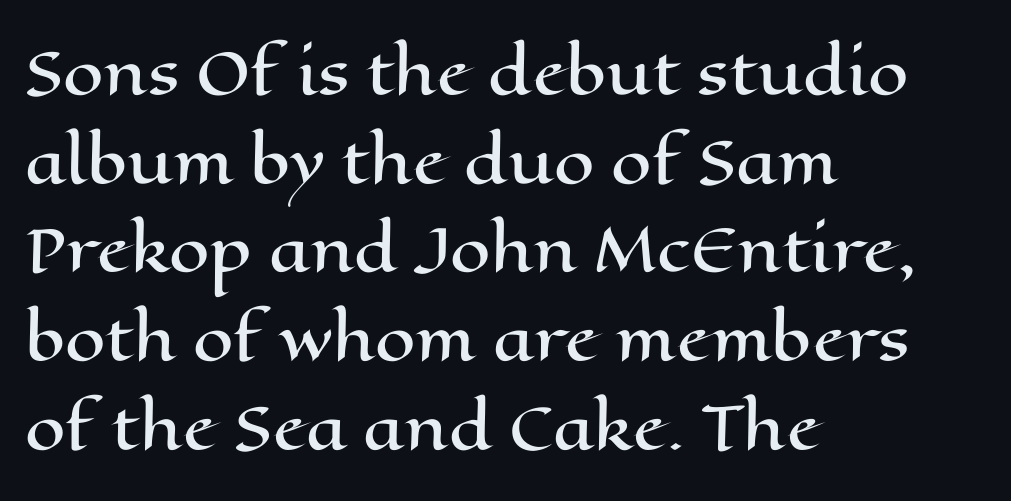
The type sits square on the baseline with zero lean. A clean baseline with only descenders dipping below it. In CSS terms this would be text-align: left. Reading down the column, the eye jumps a familiar distance to each next line. The rendering uses natural spacing where letterforms have individual widths.
